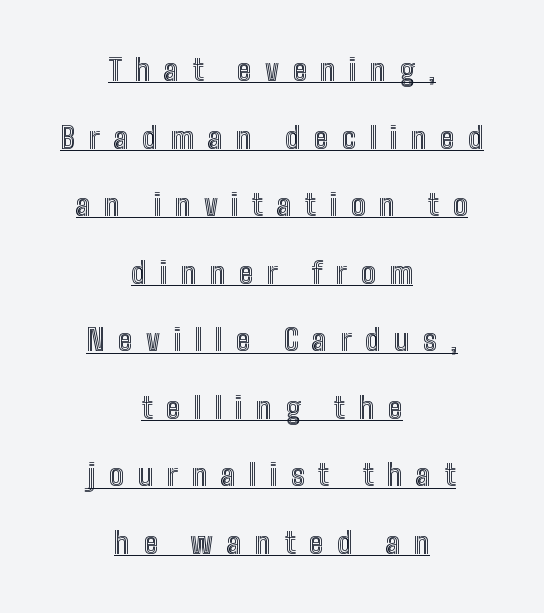
The image shows 29 px condensed type, upright; set centered, loose line spacing (2.33x), unusually wide letter spacing (+0.47 em), underlined; a medium x-height.
